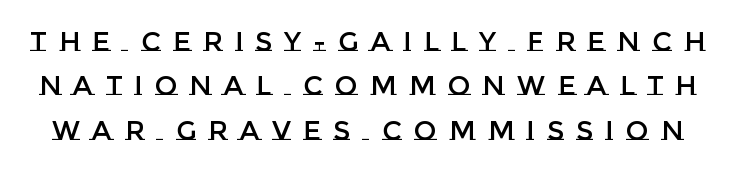
The image shows 27 px text type, upright; set normal line spacing (1.64x), unusually wide letter spacing (+0.45 em), not underlined.
